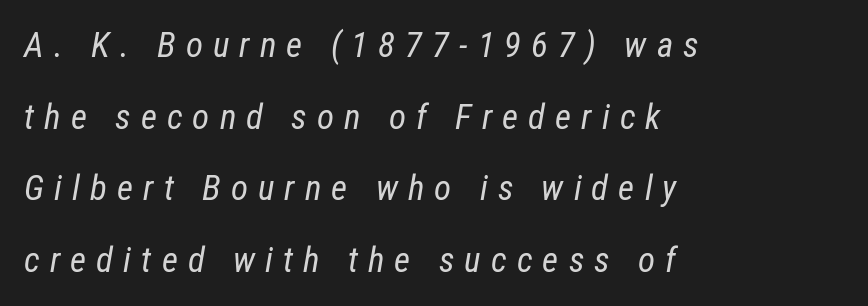
Ink coverage per letter is moderate at most. This is oblique type, the kind used for emphasis or titles. The block of text is sparse from top to bottom, with ample space between rows. The letters advance in unequal steps, a hallmark of proportional type.
